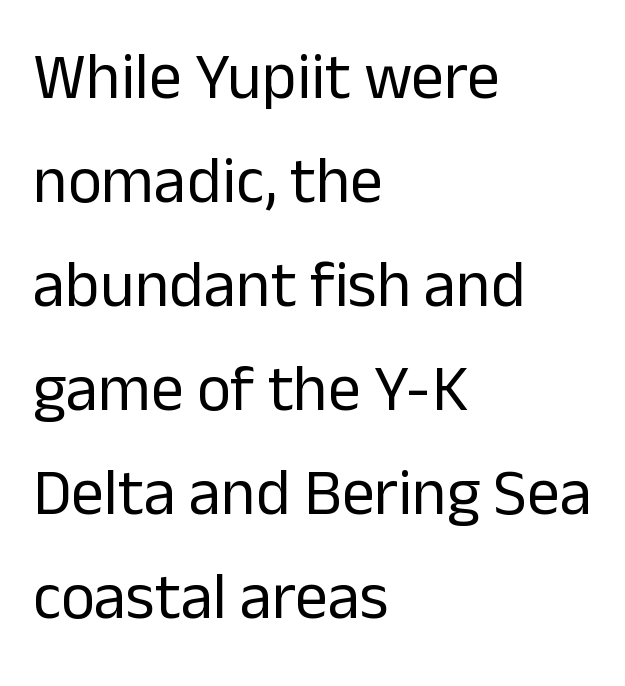
{"serif": "no", "italic": "no", "bold": "no", "weight": "regular", "width": "normal", "stroke_contrast": "low", "x_height": "medium", "monospaced": "no", "underline": "no", "align": "left", "line_spacing": "normal", "line_spacing_ratio": 1.6, "letter_spacing": "normal", "letter_spacing_em": 0.0, "glyph_px": 65}
